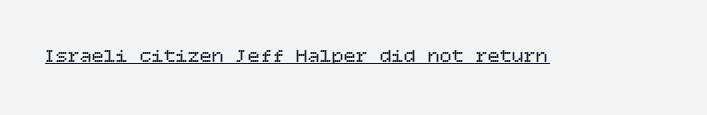
{"italic": "no", "bold": "no", "underline": "yes", "letter_spacing": "normal", "letter_spacing_em": 0.0, "glyph_px": 20}
